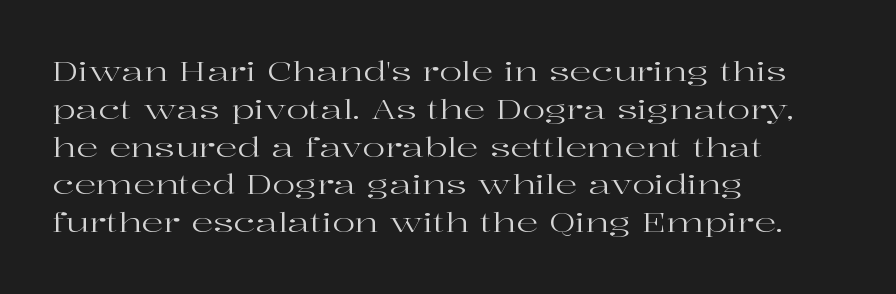
Short note: letters normally spaced. These lines are set flush left with a ragged right edge. The passage shown is not bold in any degree. Rows of type keep a routine distance in the vertical direction. This is the regular roman posture of the typeface.
